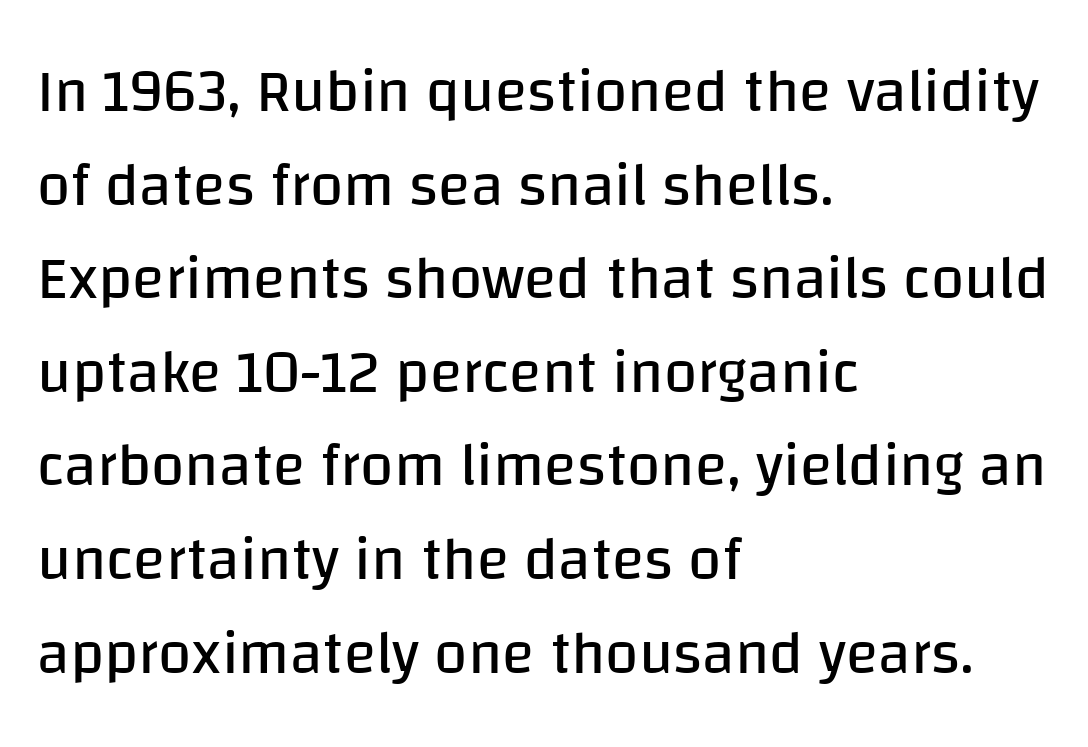
The image shows 60 px regular-weight sans-serif type, upright; set left-aligned, normal line spacing (1.56x), normal letter spacing, not underlined; low stroke contrast and a large x-height.
